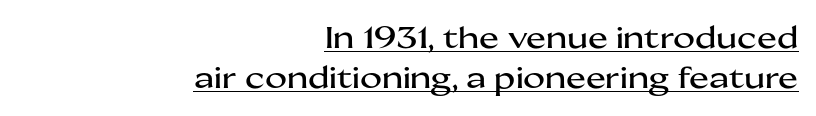
The image shows 30 px wide type, upright; set right-aligned, normal line spacing (1.32x), normal letter spacing, underlined; medium stroke contrast and a medium x-height.
